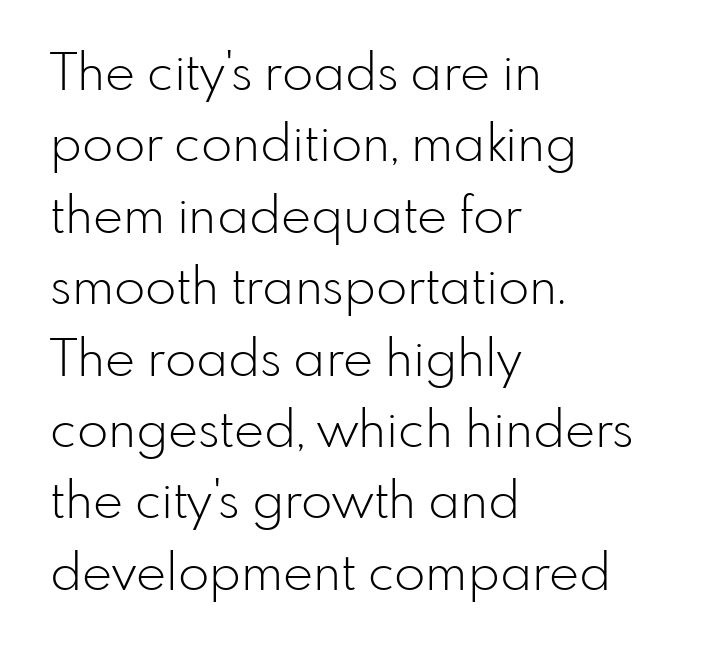
Q: Is the text bold? A: No.
Q: Is the text italic (slanted)? A: No, it is upright.
Q: Is the typeface a serif or a sans-serif typeface? A: Sans-serif.
Q: Is the text underlined? A: No.
Q: How is the paragraph aligned? A: Left-aligned.
Q: Is the spacing between letters normal or unusually wide? A: Normal.
Q: Is the spacing between lines tight, normal or loose? A: Normal.
Q: Width (condensed, normal, or wide)? A: Normal.
Q: Stroke contrast? A: Low.
Q: x-height? A: Small.
Q: Monospaced? A: No.
